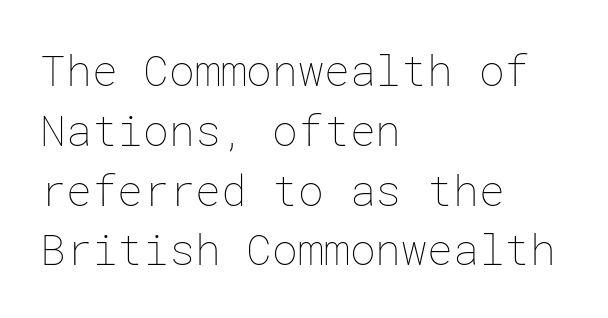
Words appear dense and cohesive because spacing is normal. The passage shown is not bold in any degree. Does the lettering tilt? It doesn't — this is upright. This rendering features lettering with no underline. Reading down the column, the eye jumps a familiar distance to each next line. The lines are quadded left.
